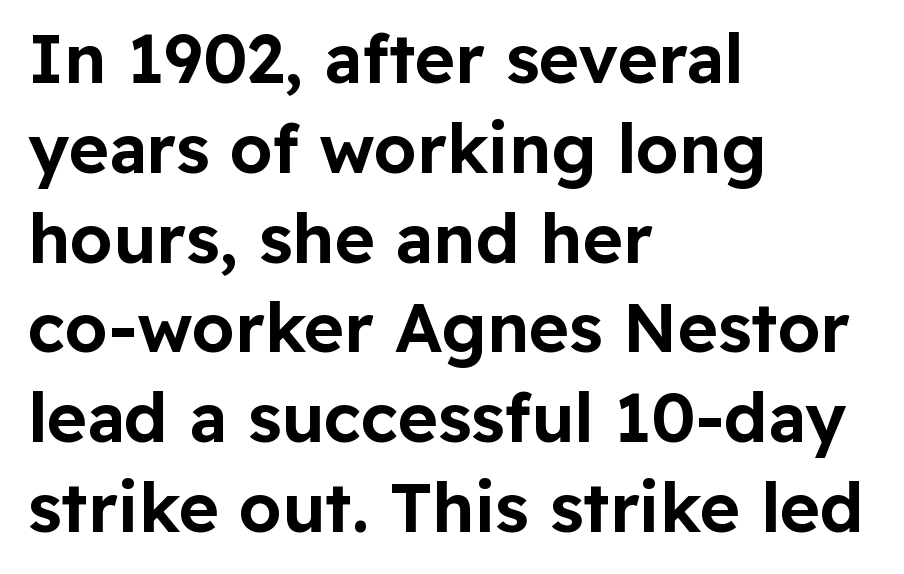
Q: Is the text italic (slanted)? A: No, it is upright.
Q: Is the typeface a serif or a sans-serif typeface? A: Sans-serif.
Q: Is the text underlined? A: No.
Q: How is the paragraph aligned? A: Left-aligned.
Q: Is the spacing between letters normal or unusually wide? A: Normal.
Q: Is the spacing between lines tight, normal or loose? A: Normal.
Q: Width (condensed, normal, or wide)? A: Normal.
Q: Stroke contrast? A: Low.
Q: x-height? A: Medium.
Q: Monospaced? A: No.
